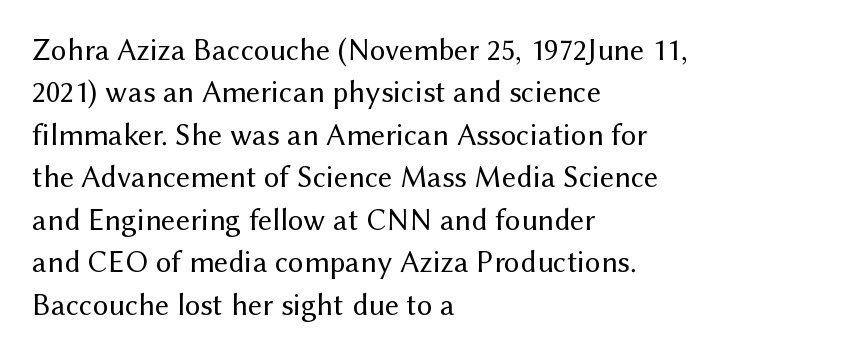
{"serif": "no", "italic": "no", "bold": "no", "weight": "regular", "width": "normal", "stroke_contrast": "medium", "x_height": "medium", "monospaced": "no", "underline": "no", "align": "left", "line_spacing": "normal", "line_spacing_ratio": 1.37, "letter_spacing": "normal", "letter_spacing_em": 0.0, "glyph_px": 31}
